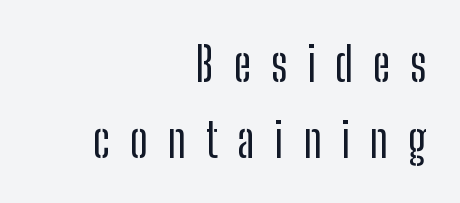
The image shows 48 px condensed sans-serif type, upright; set right-aligned, normal line spacing (1.58x), unusually wide letter spacing (+0.41 em), not underlined; low stroke contrast and a medium x-height.
